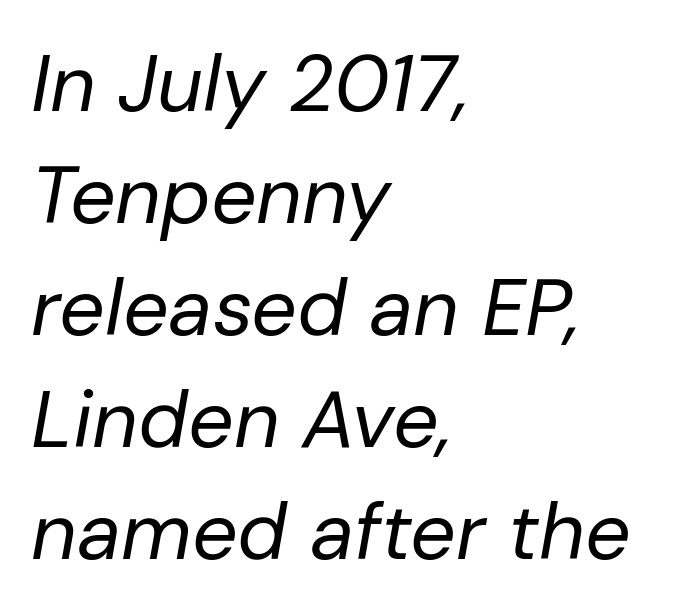
Q: Is the text bold? A: No.
Q: Is the text italic (slanted)? A: Yes, it leans right by about 10 degrees.
Q: Is the text underlined? A: No.
Q: How is the paragraph aligned? A: Left-aligned.
Q: Is the spacing between letters normal or unusually wide? A: Normal.
Q: Is the spacing between lines tight, normal or loose? A: Normal.
Q: Width (condensed, normal, or wide)? A: Normal.
Q: Stroke contrast? A: Low.
Q: x-height? A: Medium.
Q: Monospaced? A: No.
